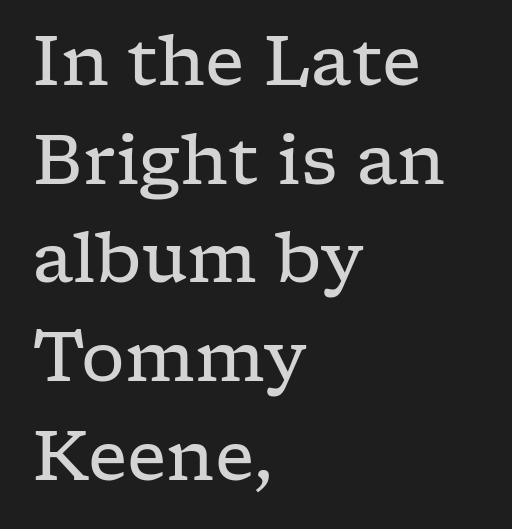
{"serif": "yes", "italic": "no", "bold": "no", "weight": "regular", "width": "wide", "stroke_contrast": "low", "x_height": "medium", "monospaced": "no", "underline": "no", "align": "left", "line_spacing": "normal", "line_spacing_ratio": 1.43, "letter_spacing": "normal", "letter_spacing_em": 0.0, "glyph_px": 69}
